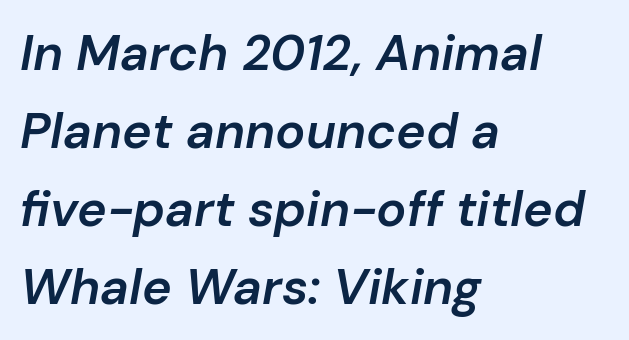
Q: Is the text bold? A: Semi-bold.
Q: Is the text italic (slanted)? A: Yes, it leans right by about 10 degrees.
Q: Is the text underlined? A: No.
Q: How is the paragraph aligned? A: Left-aligned.
Q: Is the spacing between letters normal or unusually wide? A: Normal.
Q: Is the spacing between lines tight, normal or loose? A: Normal.
Q: Width (condensed, normal, or wide)? A: Normal.
Q: Stroke contrast? A: Low.
Q: x-height? A: Medium.
Q: Monospaced? A: No.
